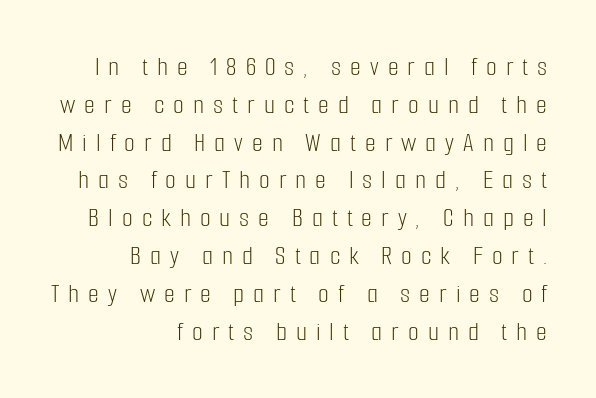
Q: Is the text bold? A: No.
Q: Is the text italic (slanted)? A: No, it is upright.
Q: Is the typeface a serif or a sans-serif typeface? A: Sans-serif.
Q: Is the text underlined? A: No.
Q: How is the paragraph aligned? A: Right-aligned.
Q: Is the spacing between letters normal or unusually wide? A: Unusually wide.
Q: Is the spacing between lines tight, normal or loose? A: Normal.
Q: Width (condensed, normal, or wide)? A: Condensed.
Q: Stroke contrast? A: Low.
Q: x-height? A: Medium.
Q: Monospaced? A: No.
